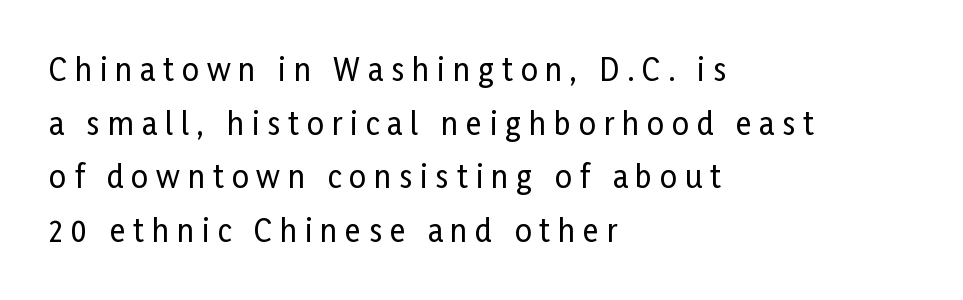
The image shows 30 px condensed sans-serif type, upright; set left-aligned, line spacing 1.79x, unusually wide letter spacing (+0.26 em), not underlined; low stroke contrast and a medium x-height.
